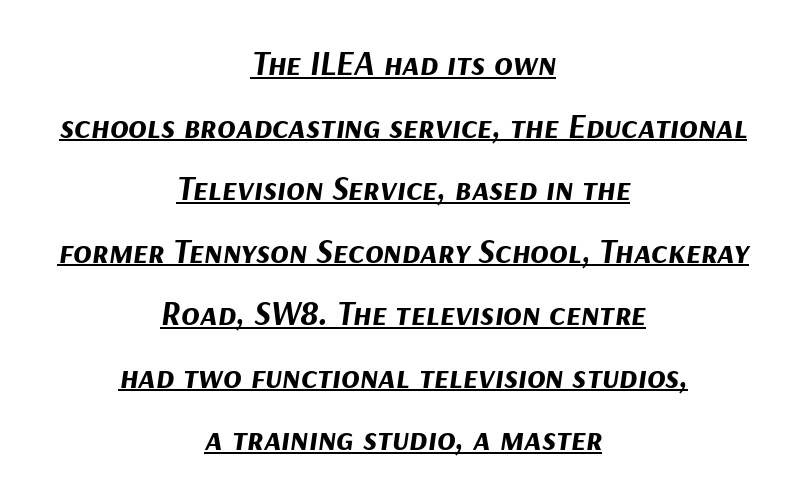
Q: Is the text bold? A: Yes.
Q: Is the text italic (slanted)? A: Yes, it leans right by about 9 degrees.
Q: Is the text underlined? A: Yes.
Q: How is the paragraph aligned? A: Centered.
Q: Is the spacing between letters normal or unusually wide? A: Normal.
Q: Width (condensed, normal, or wide)? A: Normal.
Q: Stroke contrast? A: Medium.
Q: x-height? A: Medium.
Q: Monospaced? A: No.
